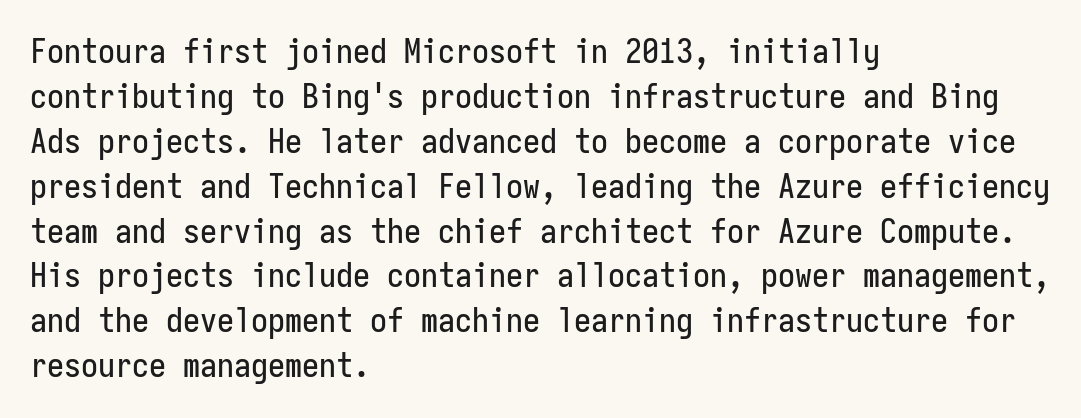
The image shows 34 px condensed sans-serif type, upright, monospaced; set left-aligned, normal line spacing (1.32x), normal letter spacing, not underlined; low stroke contrast and a medium x-height.
